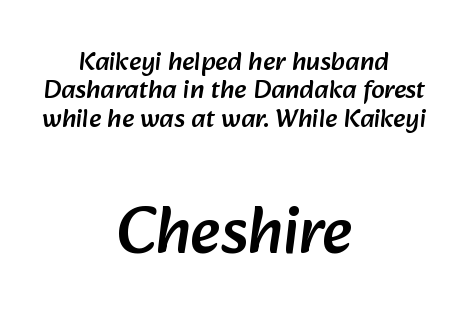
Compare the two chunks: the lower has the greater cap height. The rendering uses a small line-height, squeezing the rows. The glyphs are unaccompanied by any horizontal stroke below them. The text block is weighted toward neither margin, spreading evenly from the middle. A typesetter would call this proportional, since set widths differ per character. I'd call this a sans setting — the letters go barefoot.
